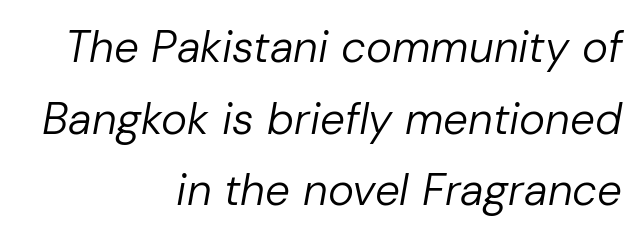
The image shows 44 px regular-weight type, italic (leaning right); set right-aligned, normal line spacing (1.63x), normal letter spacing, not underlined; low stroke contrast and a medium x-height.
